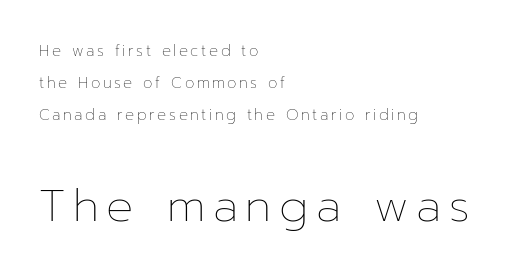
The image shows 45 px thin type, upright; set left-aligned, loose line spacing (2.13x), not underlined; the second (bottom) block is 3.0x larger; low stroke contrast and a medium x-height.
